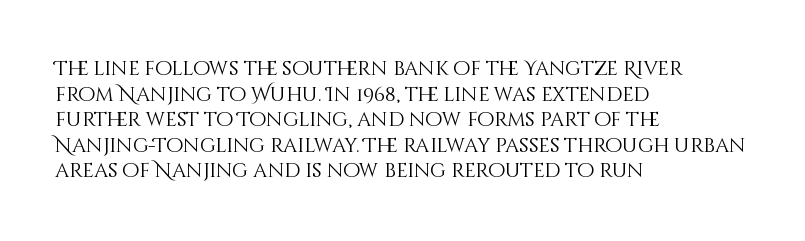
The weight would be labelled regular, book, light, or lighter still. Tall strokes in this sample are plumb rather than angled. These lines stack with their left ends in a neat column. Unmarked baselines from the first word to the last. Regular leading. A typesetter would call this zero additional tracking.
